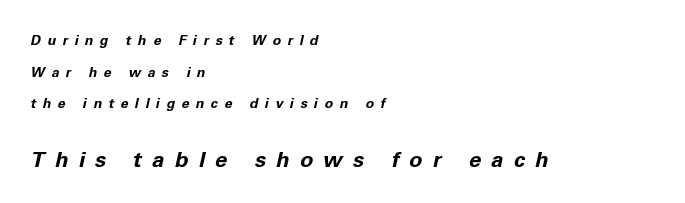
These words are printed bold, with thick strokes throughout. The glyphs are unaccompanied by any horizontal stroke below them. This rendering uses left alignment, leaving the right contour irregular. What stands out about the letter spacing? Its width — letters are far apart. One glance says open: line gaps are wider than usual.
